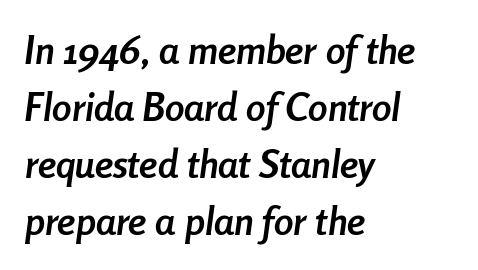
The letters advance in unequal steps, a hallmark of proportional type. The font is running at its bold setting. Italic? Definitely — the glyphs are oblique. Between one letter and the next there's only the usual sliver of space.
